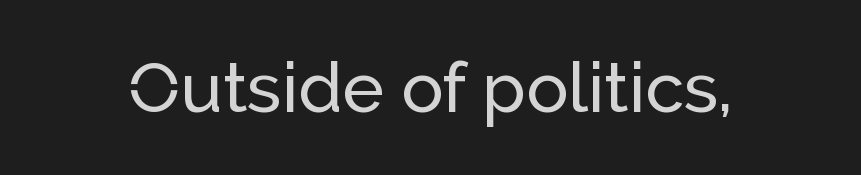
The passage shown is not underscored anywhere. A typesetter would call this proportional, since set widths differ per character. No italicization has been applied; the sample stays upright. The face used here is rendered with its standard letterfit. Classification — sans serif.
